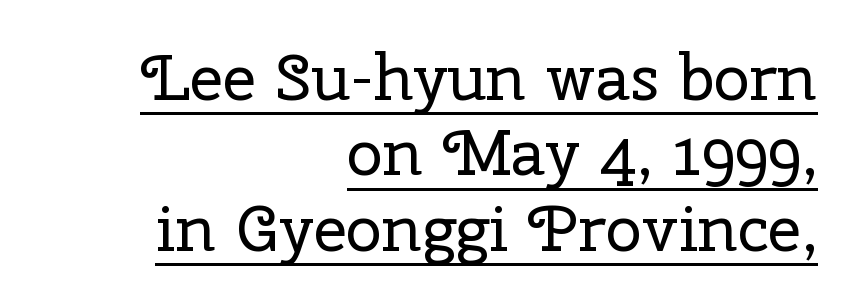
Yep, those are serifs on the letters. The characters are drawn with everyday or finer stroke widths. The passage shown is typed in a proportional face where columns would drift. Nobody touched the tracking dial on this one. The letters stand straight up with perfectly vertical stems.
